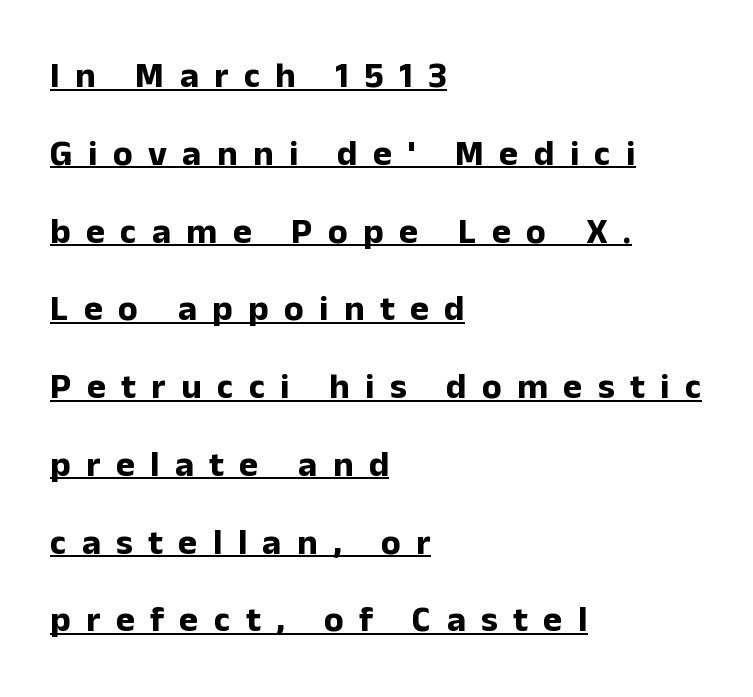
Q: Is the text bold? A: Yes.
Q: Is the text italic (slanted)? A: No, it is upright.
Q: Is the typeface a serif or a sans-serif typeface? A: Sans-serif.
Q: Is the text underlined? A: Yes.
Q: How is the paragraph aligned? A: Left-aligned.
Q: Is the spacing between letters normal or unusually wide? A: Unusually wide.
Q: Is the spacing between lines tight, normal or loose? A: Loose.
Q: Width (condensed, normal, or wide)? A: Normal.
Q: Stroke contrast? A: Low.
Q: x-height? A: Medium.
Q: Monospaced? A: No.
